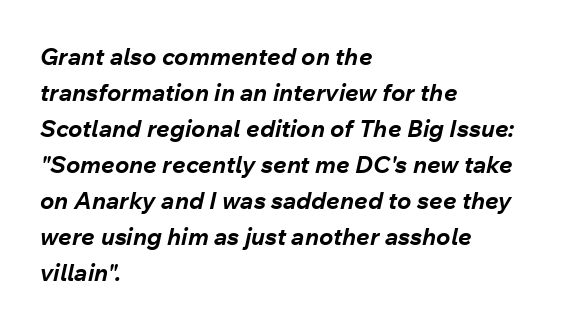
{"italic": "yes", "lean": "right", "slant_degrees": 12, "bold": "yes", "underline": "no", "align": "left", "line_spacing": "normal", "line_spacing_ratio": 1.5, "letter_spacing": "normal", "letter_spacing_em": 0.0, "glyph_px": 24}
